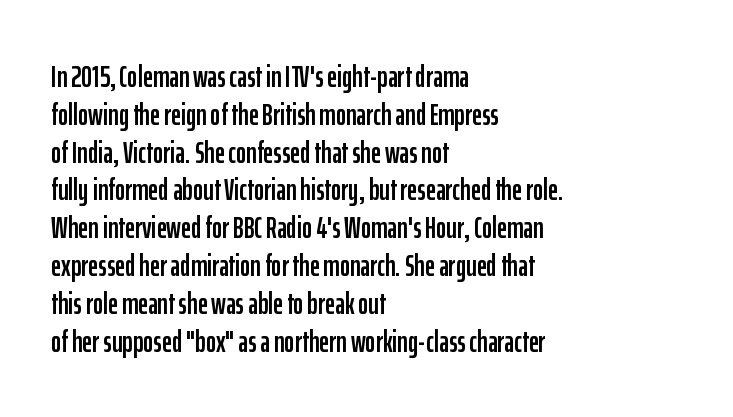
The image shows 31 px condensed sans-serif type, upright; set left-aligned, line spacing 1.22x, normal letter spacing, not underlined; low stroke contrast and a medium x-height.
